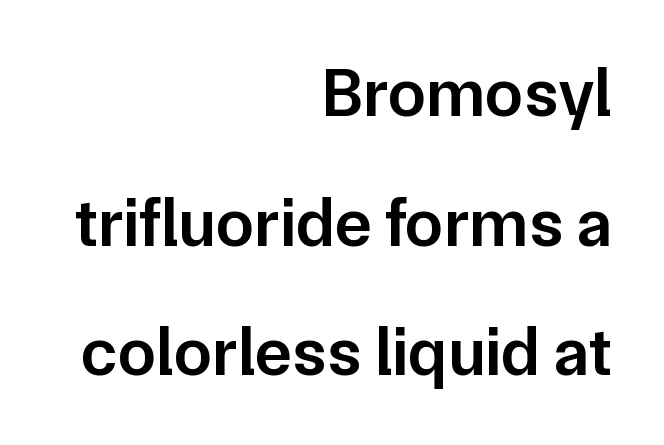
The image shows 69 px semibold sans-serif type, upright; set right-aligned, line spacing 1.88x, normal letter spacing, not underlined; low stroke contrast and a medium x-height.
